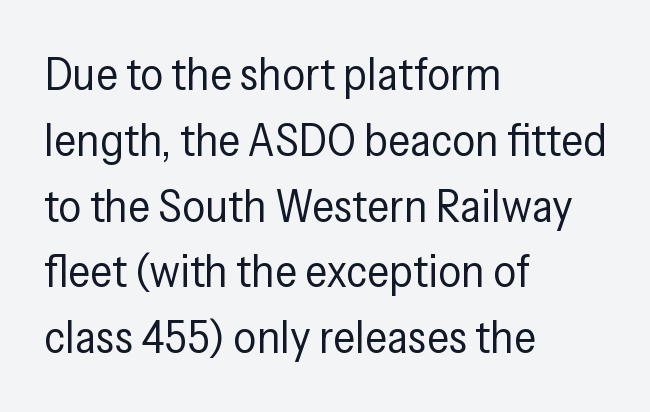
Q: Is the text bold? A: No.
Q: Is the text italic (slanted)? A: No, it is upright.
Q: Is the typeface a serif or a sans-serif typeface? A: Sans-serif.
Q: Is the text underlined? A: No.
Q: How is the paragraph aligned? A: Left-aligned.
Q: Is the spacing between letters normal or unusually wide? A: Normal.
Q: Is the spacing between lines tight, normal or loose? A: Normal.
Q: Width (condensed, normal, or wide)? A: Condensed.
Q: Stroke contrast? A: Low.
Q: x-height? A: Medium.
Q: Monospaced? A: No.
